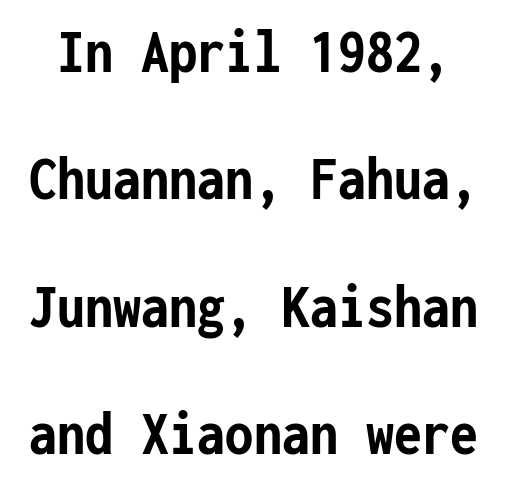
The image shows 64 px semibold, condensed sans-serif type, upright, monospaced; set loose line spacing (1.99x), normal letter spacing, not underlined; low stroke contrast and a medium x-height.
